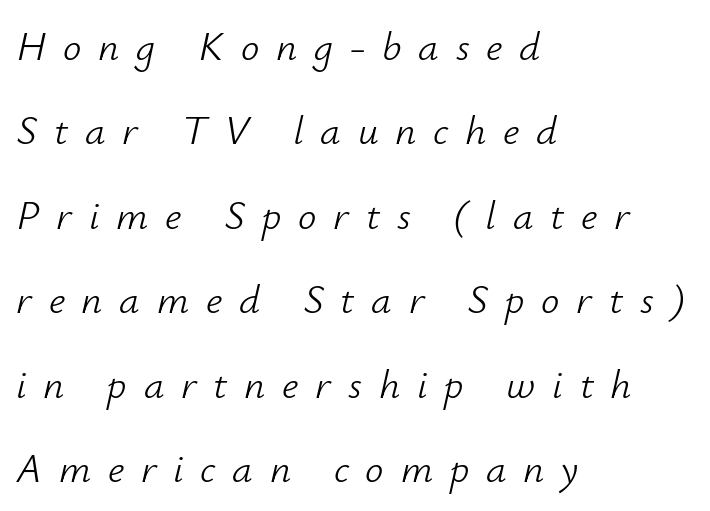
{"italic": "yes", "lean": "right", "slant_degrees": 12, "bold": "no", "weight": "light", "width": "normal", "stroke_contrast": "low", "x_height": "small", "monospaced": "no", "underline": "no", "align": "left", "line_spacing": "loose", "line_spacing_ratio": 2.06, "letter_spacing": "wide", "letter_spacing_em": 0.41, "glyph_px": 41}
